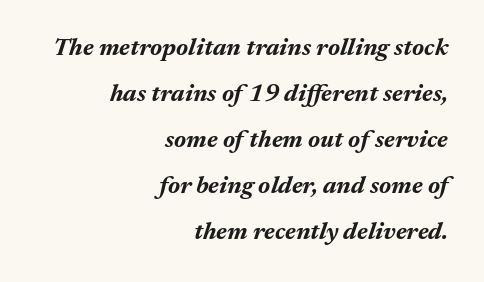
{"italic": "yes", "lean": "right", "slant_degrees": 17, "bold": "yes", "underline": "no", "align": "right", "line_spacing_ratio": 1.84, "letter_spacing": "normal", "letter_spacing_em": 0.0, "glyph_px": 25}
